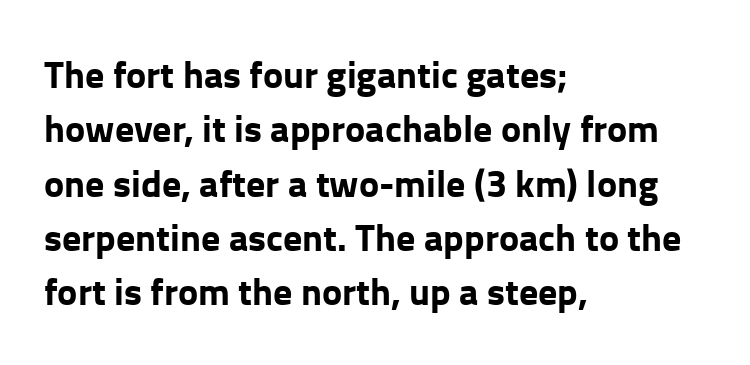
{"serif": "no", "italic": "no", "bold": "yes", "weight": "bold", "width": "normal", "stroke_contrast": "low", "x_height": "medium", "monospaced": "no", "underline": "no", "align": "left", "line_spacing": "normal", "line_spacing_ratio": 1.43, "letter_spacing": "normal", "letter_spacing_em": 0.0, "glyph_px": 38}
